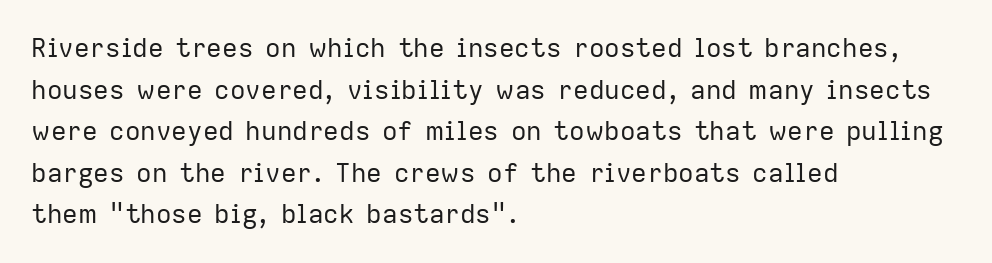
Q: Is the text bold? A: No.
Q: Is the text italic (slanted)? A: No, it is upright.
Q: Is the text underlined? A: No.
Q: How is the paragraph aligned? A: Left-aligned.
Q: Is the spacing between letters normal or unusually wide? A: Normal.
Q: Is the spacing between lines tight, normal or loose? A: Normal.
